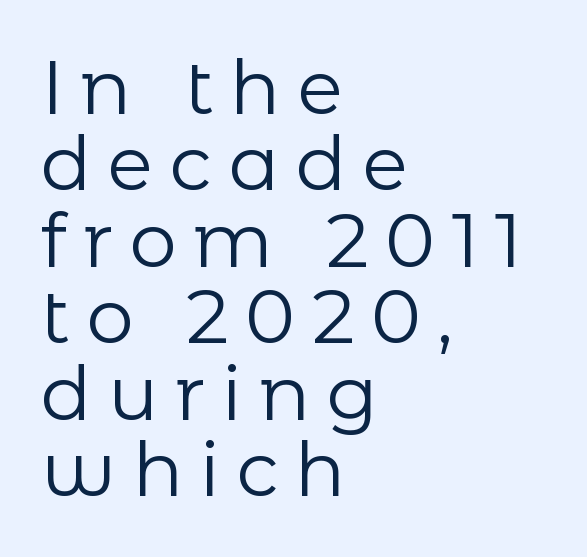
{"serif": "no", "italic": "no", "bold": "no", "weight": "regular", "width": "normal", "stroke_contrast": "low", "x_height": "medium", "monospaced": "no", "underline": "no", "align": "left", "line_spacing": "tight", "line_spacing_ratio": 1.02, "letter_spacing": "wide", "letter_spacing_em": 0.22, "glyph_px": 75}
